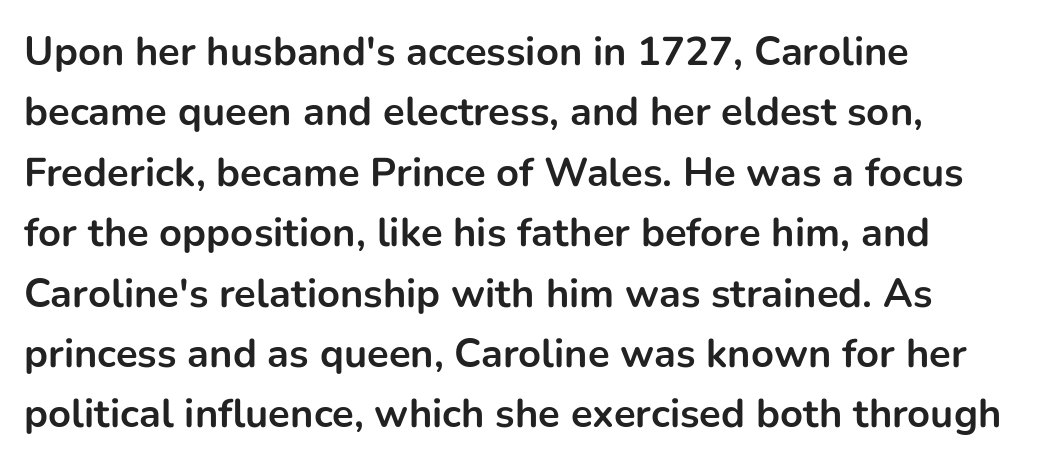
Q: Is the text bold? A: Yes.
Q: Is the text italic (slanted)? A: No, it is upright.
Q: Is the typeface a serif or a sans-serif typeface? A: Sans-serif.
Q: Is the text underlined? A: No.
Q: How is the paragraph aligned? A: Left-aligned.
Q: Is the spacing between letters normal or unusually wide? A: Normal.
Q: Is the spacing between lines tight, normal or loose? A: Normal.
Q: Width (condensed, normal, or wide)? A: Normal.
Q: Stroke contrast? A: Low.
Q: x-height? A: Medium.
Q: Monospaced? A: No.
